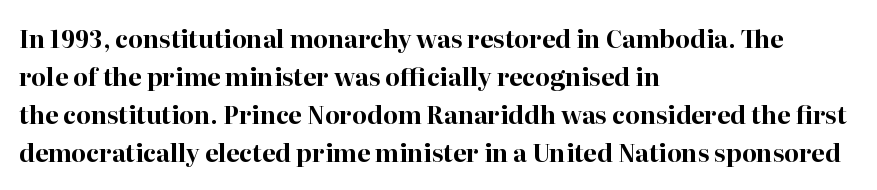
Q: Is the text bold? A: Yes.
Q: Is the text italic (slanted)? A: No, it is upright.
Q: Is the text underlined? A: No.
Q: How is the paragraph aligned? A: Left-aligned.
Q: Is the spacing between letters normal or unusually wide? A: Normal.
Q: Is the spacing between lines tight, normal or loose? A: Normal.
